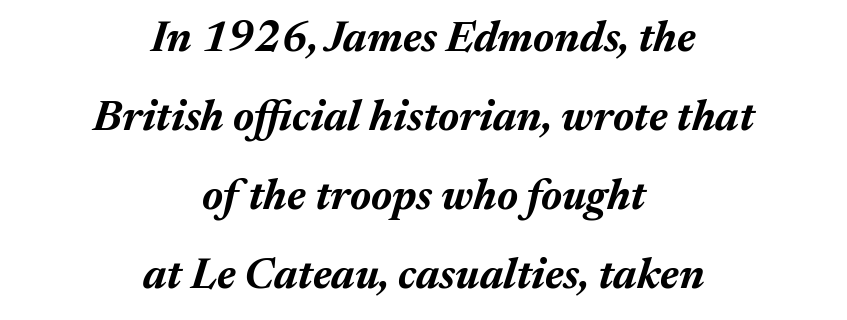
Q: Is the text bold? A: Yes.
Q: Is the text italic (slanted)? A: Yes, it leans right by about 17 degrees.
Q: Is the text underlined? A: No.
Q: How is the paragraph aligned? A: Centered.
Q: Is the spacing between letters normal or unusually wide? A: Normal.
Q: Width (condensed, normal, or wide)? A: Normal.
Q: Stroke contrast? A: Medium.
Q: x-height? A: Medium.
Q: Monospaced? A: No.
